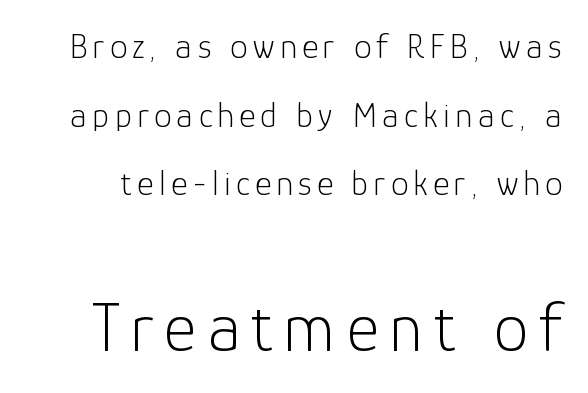
The image shows 70 px light sans-serif type, upright; set loose line spacing (1.96x), not underlined; the second (bottom) block is 2.0x larger; low stroke contrast and a medium x-height.
